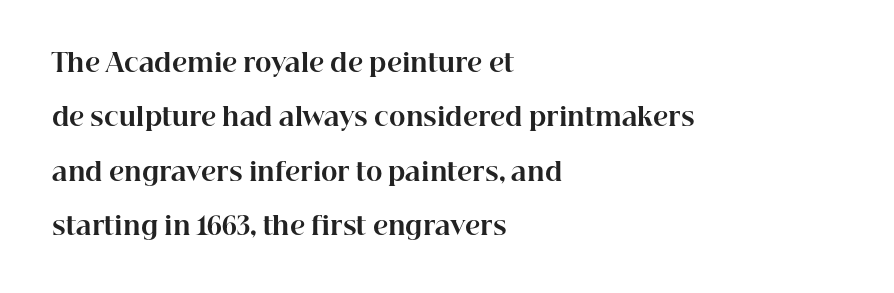
The image shows 25 px bold type, upright; set left-aligned, loose line spacing (2.18x), normal letter spacing, not underlined.
